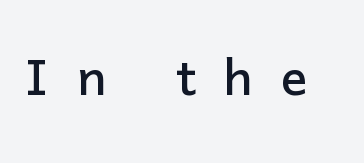
{"serif": "no", "italic": "no", "width": "normal", "stroke_contrast": "low", "x_height": "medium", "monospaced": "no", "underline": "no", "letter_spacing": "wide", "letter_spacing_em": 0.42, "glyph_px": 66}
